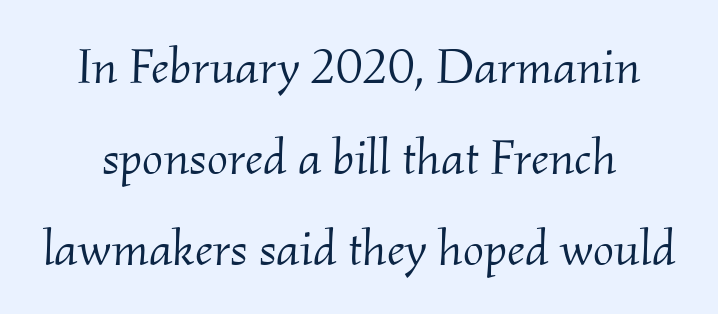
{"serif": "yes", "italic": "yes", "lean": "right", "slant_degrees": 2, "bold": "no", "weight": "light", "width": "normal", "stroke_contrast": "medium", "x_height": "small", "monospaced": "no", "underline": "no", "line_spacing_ratio": 1.82, "letter_spacing": "normal", "letter_spacing_em": 0.0, "glyph_px": 50}
